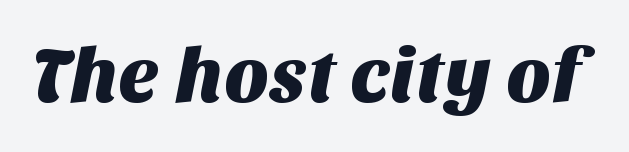
{"serif": "no", "width": "normal", "stroke_contrast": "medium", "x_height": "large", "monospaced": "no", "underline": "no", "letter_spacing": "normal", "letter_spacing_em": 0.0, "glyph_px": 77}
